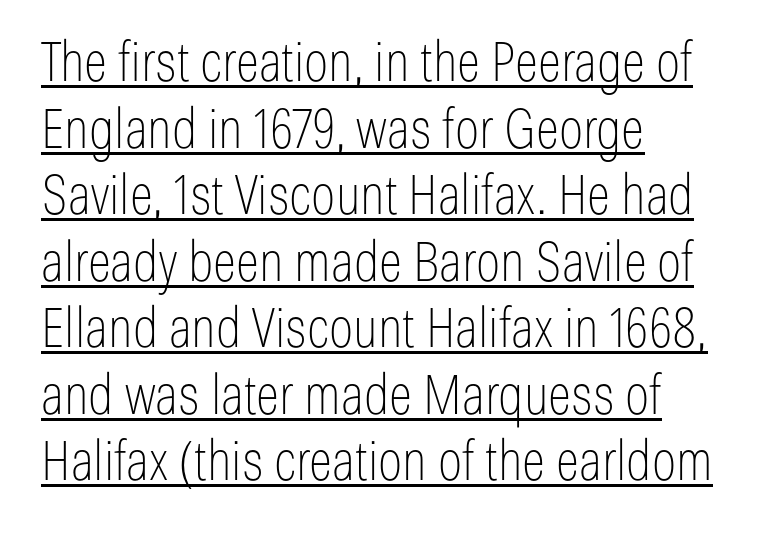
Q: Is the text bold? A: No.
Q: Is the text italic (slanted)? A: No, it is upright.
Q: Is the typeface a serif or a sans-serif typeface? A: Sans-serif.
Q: Is the text underlined? A: Yes.
Q: How is the paragraph aligned? A: Left-aligned.
Q: Is the spacing between letters normal or unusually wide? A: Normal.
Q: Width (condensed, normal, or wide)? A: Condensed.
Q: Stroke contrast? A: Low.
Q: x-height? A: Medium.
Q: Monospaced? A: No.
